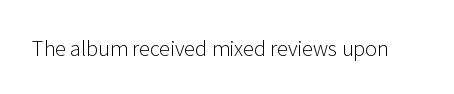
The image shows 20 px text type, upright; set normal letter spacing, not underlined.
